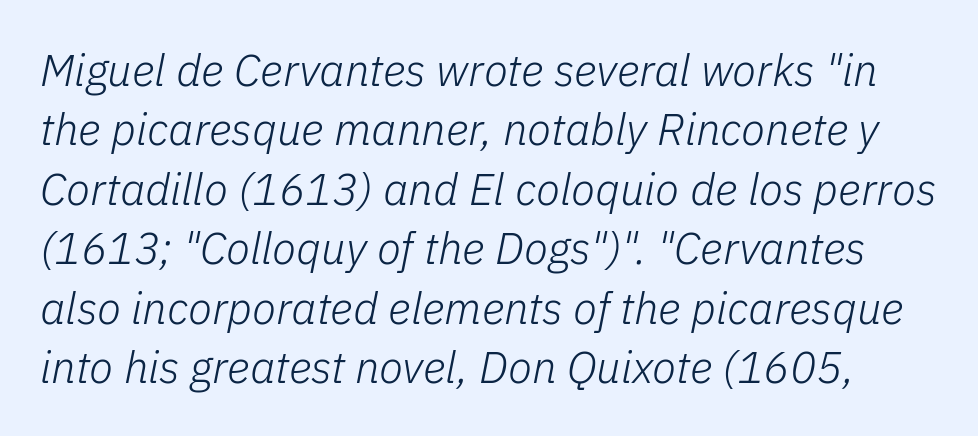
Nothing heavy about these letters — not bold at all. The rendering uses a moderate line-height, typical for paragraphs. Spacing verdict: proportional, widths tailored to each character. In terms of posture, this sample is oblique.
